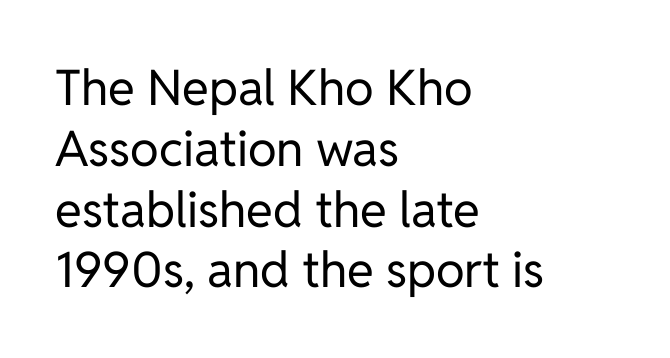
Character widths vary here, with narrow letters taking less room than wide ones. The type family on display is of the sans-serif kind. Each stroke keeps to a modest, everyday thickness or less. Visually the block forms a straight wall on the left and a jagged coastline on the right.
